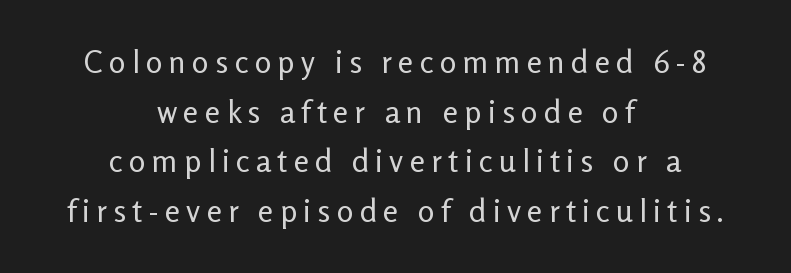
The image shows 31 px regular-weight sans-serif type, upright; set centered, normal line spacing (1.6x), unusually wide letter spacing (+0.2 em), not underlined; low stroke contrast and a medium x-height.
